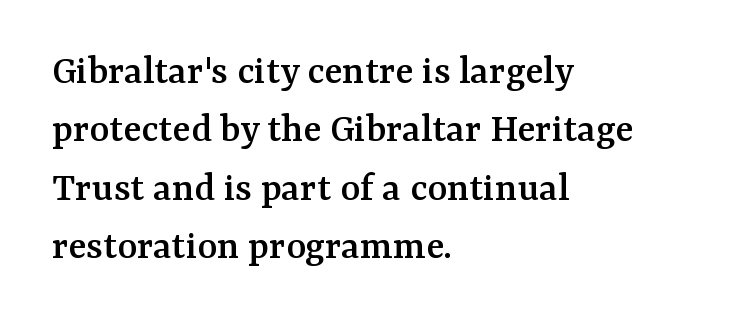
The image shows 42 px serif type, upright; set left-aligned, normal line spacing (1.39x), normal letter spacing, not underlined; medium stroke contrast and a medium x-height.
